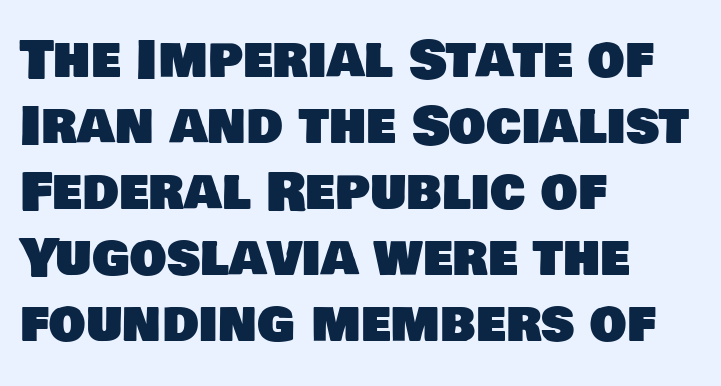
The image shows 52 px sans-serif type; set left-aligned, normal line spacing (1.27x), normal letter spacing, not underlined; low stroke contrast and a large x-height.
